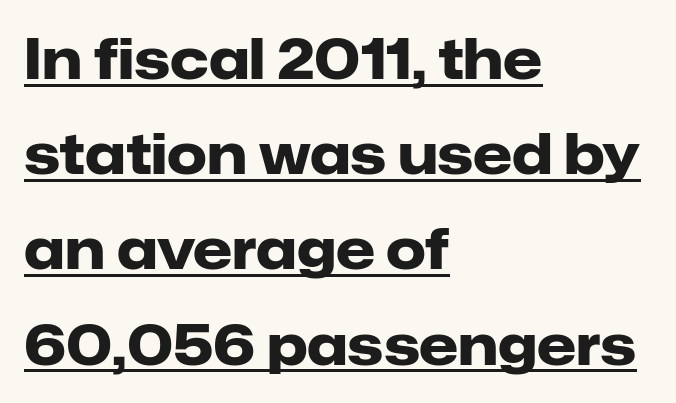
The image shows 56 px heavy sans-serif type, upright; set left-aligned, normal line spacing (1.7x), normal letter spacing, underlined; low stroke contrast and a medium x-height.
